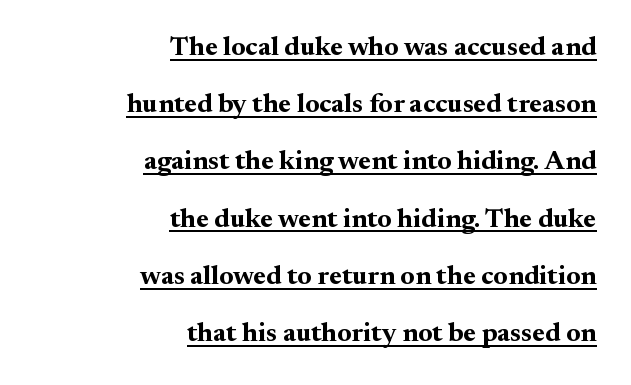
Does extra space separate the letters? No, they use regular spacing. The lettering holds an erect, upright posture throughout. Widely set lines give the paragraph a tall, airy silhouette. A full-strength bold gives these letters their thick strokes. The specimen includes a rule beneath the text block's lines. Reading down the block, your eye finds every line finishing at a fixed right position.
